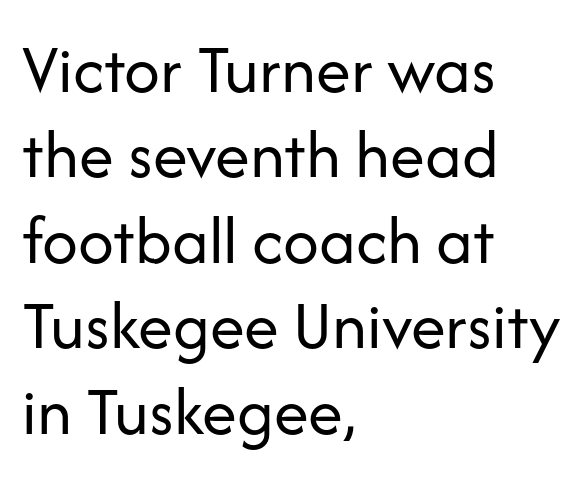
Q: Is the text bold? A: No.
Q: Is the text italic (slanted)? A: No, it is upright.
Q: Is the typeface a serif or a sans-serif typeface? A: Sans-serif.
Q: Is the text underlined? A: No.
Q: How is the paragraph aligned? A: Left-aligned.
Q: Is the spacing between letters normal or unusually wide? A: Normal.
Q: Width (condensed, normal, or wide)? A: Normal.
Q: Stroke contrast? A: Low.
Q: x-height? A: Medium.
Q: Monospaced? A: No.
